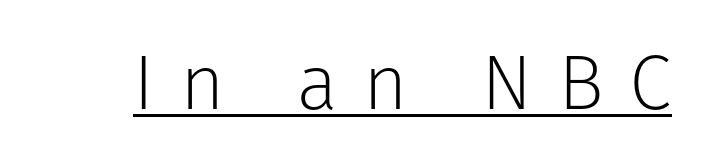
{"serif": "no", "italic": "no", "bold": "no", "weight": "light", "width": "normal", "stroke_contrast": "low", "x_height": "medium", "monospaced": "no", "underline": "yes", "letter_spacing": "wide", "letter_spacing_em": 0.33, "glyph_px": 77}
